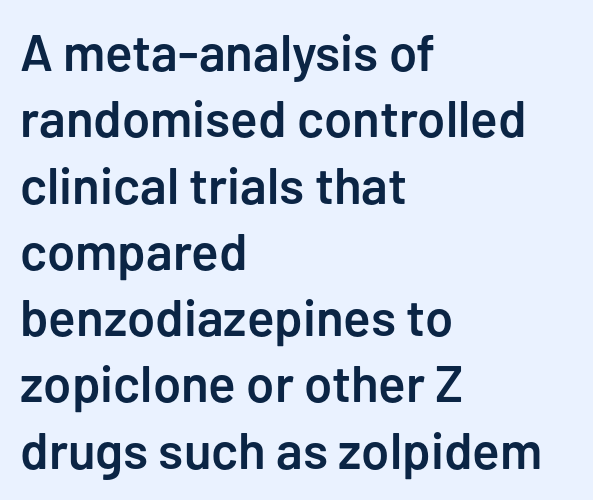
Q: Is the text bold? A: Semi-bold.
Q: Is the text italic (slanted)? A: No, it is upright.
Q: Is the typeface a serif or a sans-serif typeface? A: Sans-serif.
Q: Is the text underlined? A: No.
Q: How is the paragraph aligned? A: Left-aligned.
Q: Is the spacing between letters normal or unusually wide? A: Normal.
Q: Is the spacing between lines tight, normal or loose? A: Normal.
Q: Width (condensed, normal, or wide)? A: Normal.
Q: Stroke contrast? A: Low.
Q: x-height? A: Medium.
Q: Monospaced? A: No.
